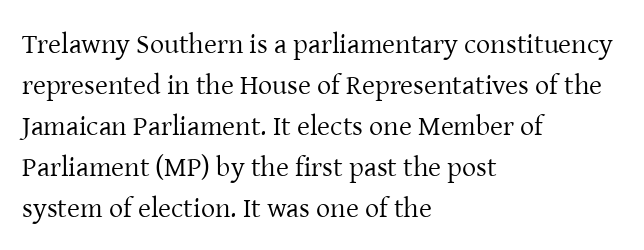
Upright lettering throughout. Reading down the block, your eye returns to a fixed left position each line. The vertical gap from one line to the next is medium. Between one letter and the next there's only the usual sliver of space. Note: serifs present on the glyphs.
